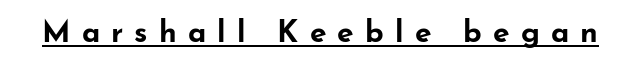
Q: Is the text bold? A: Yes.
Q: Is the text italic (slanted)? A: No, it is upright.
Q: Is the typeface a serif or a sans-serif typeface? A: Sans-serif.
Q: Is the text underlined? A: Yes.
Q: Is the spacing between letters normal or unusually wide? A: Unusually wide.
Q: Width (condensed, normal, or wide)? A: Wide.
Q: Stroke contrast? A: Low.
Q: x-height? A: Small.
Q: Monospaced? A: No.
